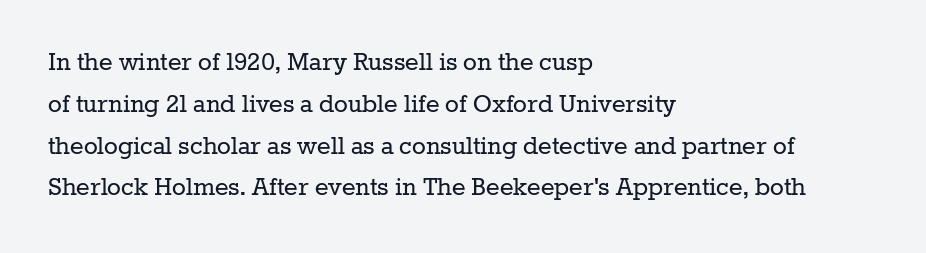
{"serif": "yes", "italic": "no", "bold": "no", "weight": "regular", "width": "normal", "stroke_contrast": "low", "x_height": "medium", "monospaced": "no", "underline": "no", "align": "left", "line_spacing": "normal", "line_spacing_ratio": 1.44, "letter_spacing": "normal", "letter_spacing_em": 0.0, "glyph_px": 29}
